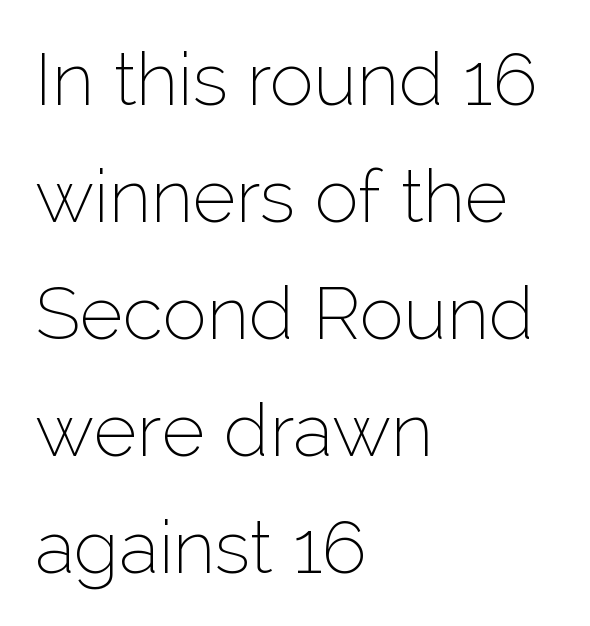
The letters stand straight up with perfectly vertical stems. Standard letterfit; no display-style spreading of the glyphs. Each line starts at the same left margin while the right side varies. Is this a sans? Yes — the strokes have no serifs. Beneath every word, the page is bare.
